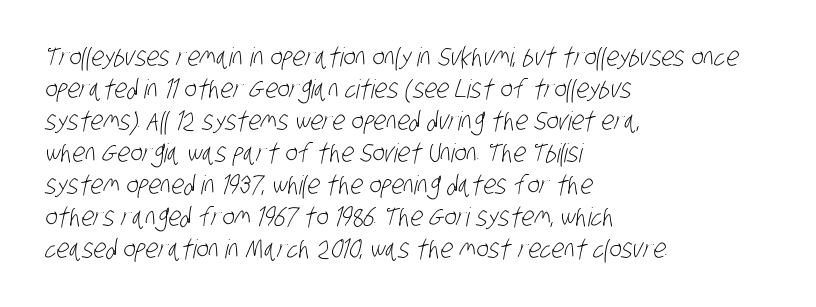
Q: Is the text bold? A: No.
Q: Is the text underlined? A: No.
Q: How is the paragraph aligned? A: Left-aligned.
Q: Is the spacing between letters normal or unusually wide? A: Normal.
